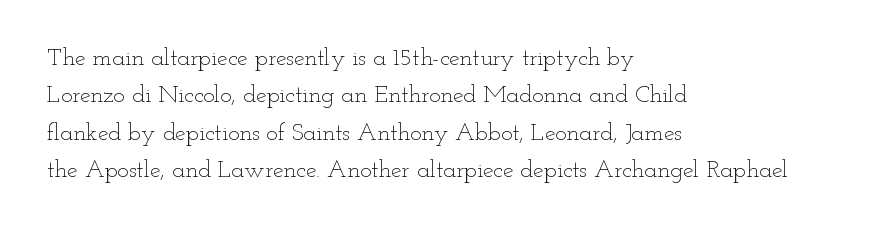
The image shows 24 px text type, upright; set left-aligned, normal line spacing (1.56x), normal letter spacing, not underlined.
